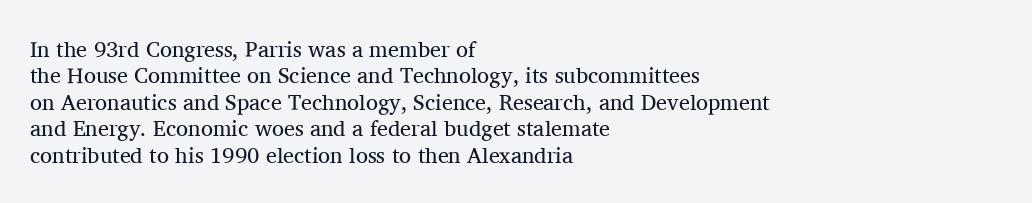
The image shows 22 px text type, upright; set left-aligned, line spacing 1.2x, normal letter spacing, not underlined.
